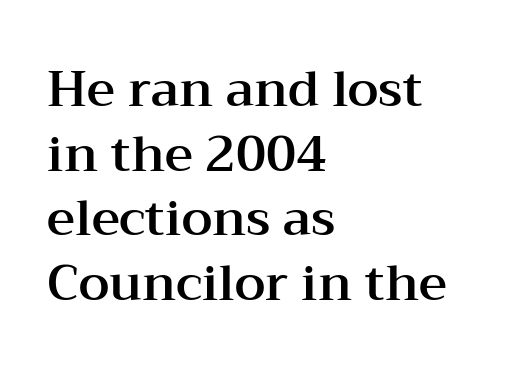
Q: Is the text italic (slanted)? A: No, it is upright.
Q: Is the typeface a serif or a sans-serif typeface? A: Serif.
Q: Is the text underlined? A: No.
Q: How is the paragraph aligned? A: Left-aligned.
Q: Is the spacing between letters normal or unusually wide? A: Normal.
Q: Is the spacing between lines tight, normal or loose? A: Normal.
Q: Width (condensed, normal, or wide)? A: Wide.
Q: Stroke contrast? A: Medium.
Q: x-height? A: Medium.
Q: Monospaced? A: No.
